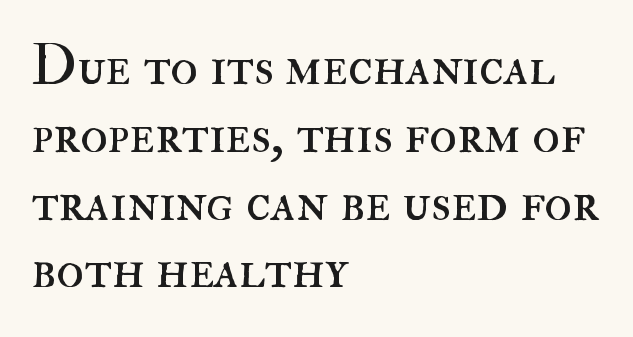
Q: Is the text bold? A: No.
Q: Is the text italic (slanted)? A: No, it is upright.
Q: Is the text underlined? A: No.
Q: How is the paragraph aligned? A: Left-aligned.
Q: Is the spacing between letters normal or unusually wide? A: Normal.
Q: Width (condensed, normal, or wide)? A: Normal.
Q: Stroke contrast? A: High.
Q: x-height? A: Small.
Q: Monospaced? A: No.
